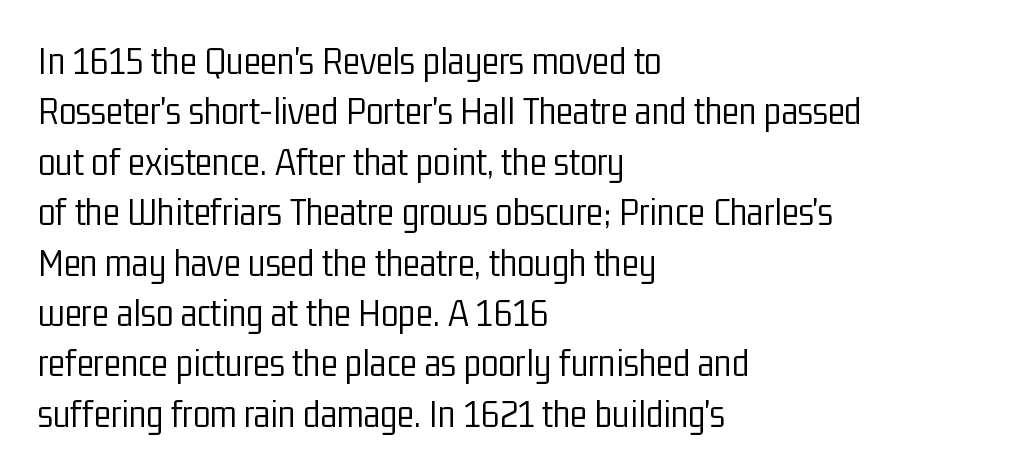
The image shows 40 px light, condensed sans-serif type, upright; set left-aligned, normal line spacing (1.26x), normal letter spacing, not underlined; low stroke contrast and a medium x-height.
